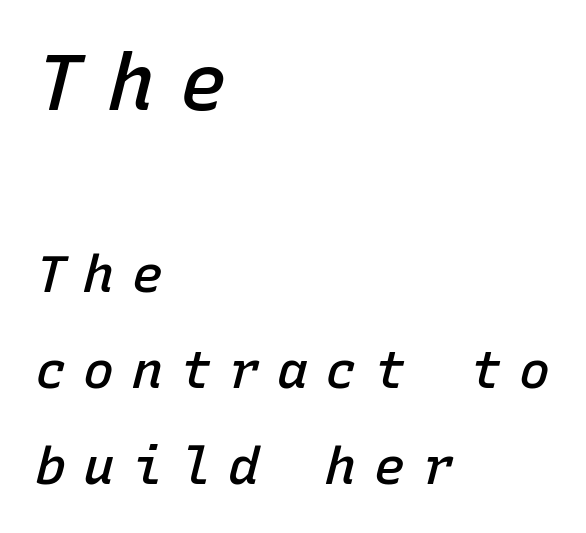
The font's italic variant was chosen for this text. Character size in the leading block exceeds that of the trailing block. The tracking jumps out immediately: characters are airy and widely separated. Typographic density is moderately raised because the face is semibold.
